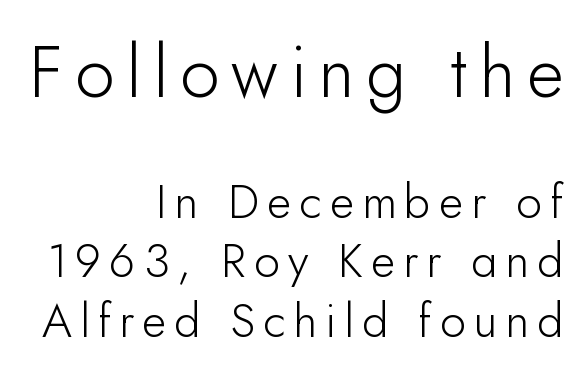
Q: Is the text bold? A: No.
Q: Is the text italic (slanted)? A: No, it is upright.
Q: Is the typeface a serif or a sans-serif typeface? A: Sans-serif.
Q: Is the text underlined? A: No.
Q: How is the paragraph aligned? A: Right-aligned.
Q: Is the spacing between lines tight, normal or loose? A: Normal.
Q: Which block of text is set in a larger size, the first (top) or the second (bottom)? A: The first (top) one.
Q: Width (condensed, normal, or wide)? A: Normal.
Q: Stroke contrast? A: Low.
Q: x-height? A: Small.
Q: Monospaced? A: No.
